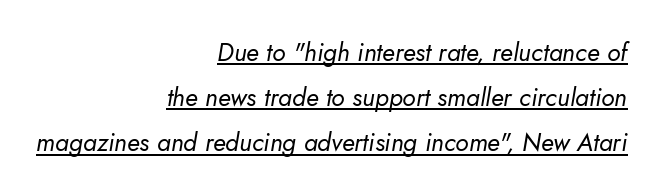
The image shows 25 px text type, italic (leaning right); set right-aligned, line spacing 1.81x, normal letter spacing, underlined.
